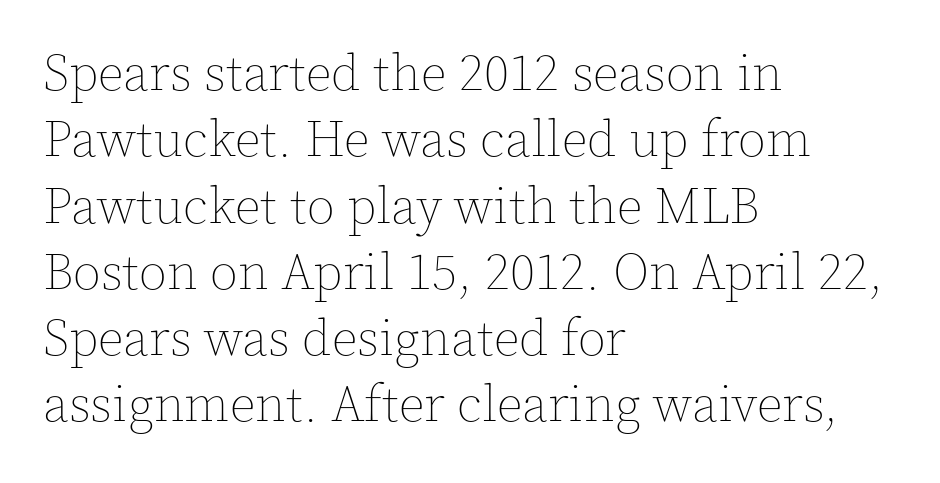
Nobody drew a line under any word here. The line-height multiplier appears to be the usual default. The tracking reads as untouched default to a designer's eye. This is roman type, the default non-slanted kind. A quiet, ordinary-to-light weight characterises the typeface.
